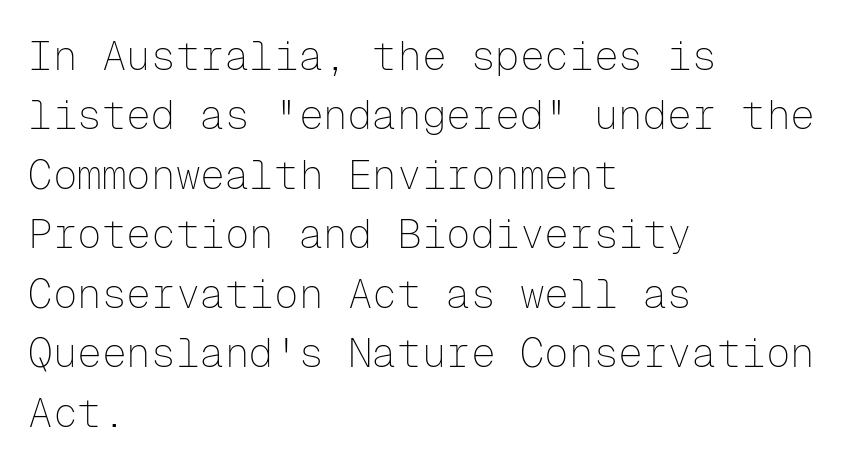
One-word summary of the alignment: left. Unlike italic type, these characters show no tilt at all. Quick note: interline space is typical. Just letters on the line, the space beneath them empty. The face used here is a sans, in the tradition of grotesques and geometrics. Think standard paragraph weight, or any step lighter than that.
